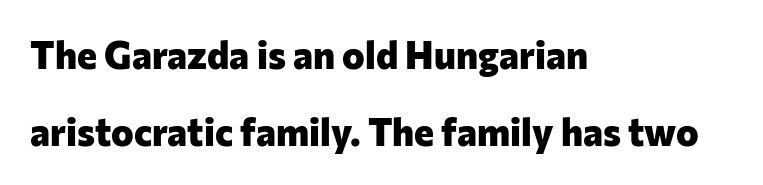
Q: Is the text bold? A: Yes.
Q: Is the text italic (slanted)? A: No, it is upright.
Q: Is the typeface a serif or a sans-serif typeface? A: Sans-serif.
Q: Is the text underlined? A: No.
Q: How is the paragraph aligned? A: Left-aligned.
Q: Is the spacing between letters normal or unusually wide? A: Normal.
Q: Is the spacing between lines tight, normal or loose? A: Loose.
Q: Width (condensed, normal, or wide)? A: Normal.
Q: Stroke contrast? A: Low.
Q: x-height? A: Medium.
Q: Monospaced? A: No.
